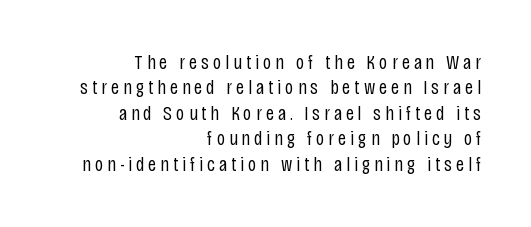
Q: Is the text bold? A: No.
Q: Is the text italic (slanted)? A: No, it is upright.
Q: Is the text underlined? A: No.
Q: How is the paragraph aligned? A: Right-aligned.
Q: Is the spacing between letters normal or unusually wide? A: Unusually wide.
Q: Is the spacing between lines tight, normal or loose? A: Normal.
